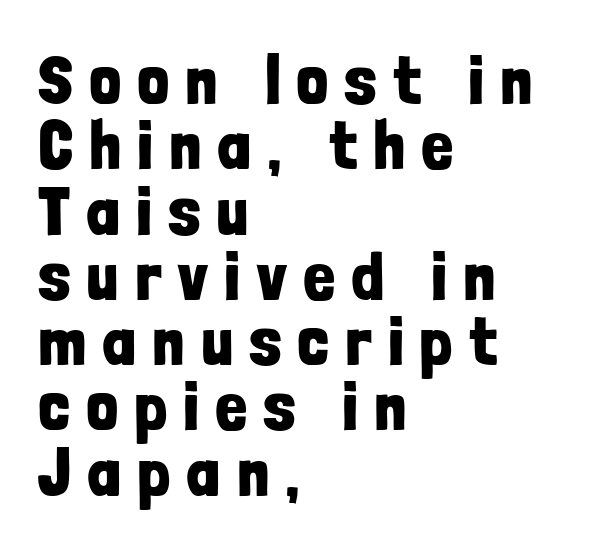
Q: Is the text bold? A: Yes.
Q: Is the text italic (slanted)? A: No, it is upright.
Q: Is the typeface a serif or a sans-serif typeface? A: Sans-serif.
Q: Is the text underlined? A: No.
Q: How is the paragraph aligned? A: Left-aligned.
Q: Is the spacing between letters normal or unusually wide? A: Unusually wide.
Q: Is the spacing between lines tight, normal or loose? A: Tight.
Q: Width (condensed, normal, or wide)? A: Condensed.
Q: Stroke contrast? A: Low.
Q: x-height? A: Medium.
Q: Monospaced? A: No.
